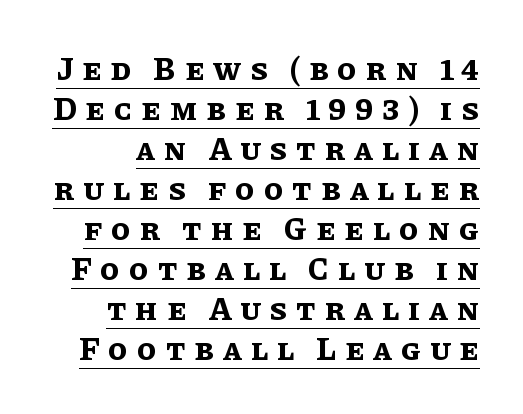
The image shows 32 px bold type, upright; set normal line spacing (1.25x), unusually wide letter spacing (+0.28 em), underlined; low stroke contrast and a large x-height.
